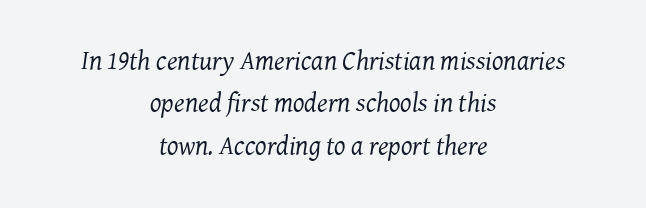
The image shows 27 px text type, italic (leaning right); set centered, normal line spacing (1.57x), normal letter spacing, not underlined.
